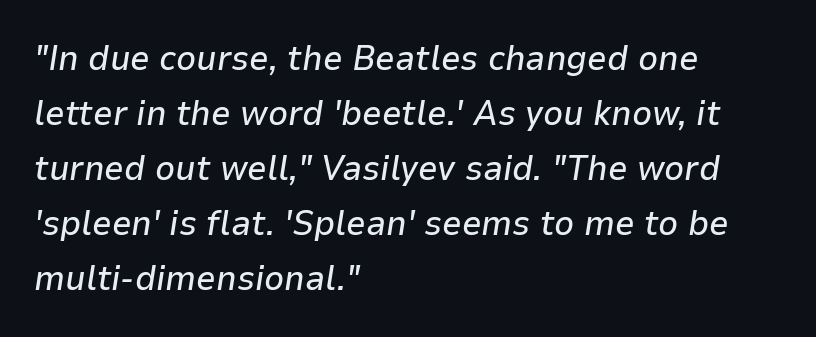
Q: Is the text italic (slanted)? A: Yes, it leans right by about 9 degrees.
Q: Is the text underlined? A: No.
Q: How is the paragraph aligned? A: Left-aligned.
Q: Is the spacing between letters normal or unusually wide? A: Normal.
Q: Is the spacing between lines tight, normal or loose? A: Normal.
Q: Width (condensed, normal, or wide)? A: Normal.
Q: Stroke contrast? A: Low.
Q: x-height? A: Medium.
Q: Monospaced? A: No.
